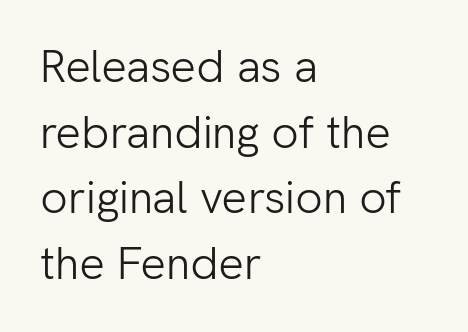
{"serif": "no", "italic": "no", "bold": "no", "weight": "light", "width": "normal", "stroke_contrast": "low", "x_height": "medium", "monospaced": "no", "underline": "no", "align": "left", "line_spacing": "normal", "line_spacing_ratio": 1.46, "letter_spacing": "normal", "letter_spacing_em": 0.0, "glyph_px": 45}
